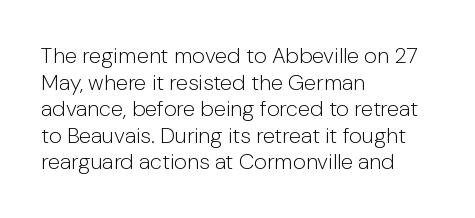
{"italic": "no", "bold": "no", "underline": "no", "align": "left", "line_spacing_ratio": 1.21, "letter_spacing": "normal", "letter_spacing_em": 0.0, "glyph_px": 22}
